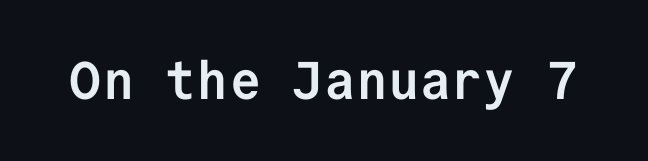
How are the letters spaced? Ordinarily, with no added tracking. The passage shown is emphatically bold. Any mark beneath the type? The region is blank. The letters stand upright; this is a roman face. The face used here is a sans, in the tradition of grotesques and geometrics. Every character here occupies the same horizontal width, giving the sample a typewriter-like rhythm.
